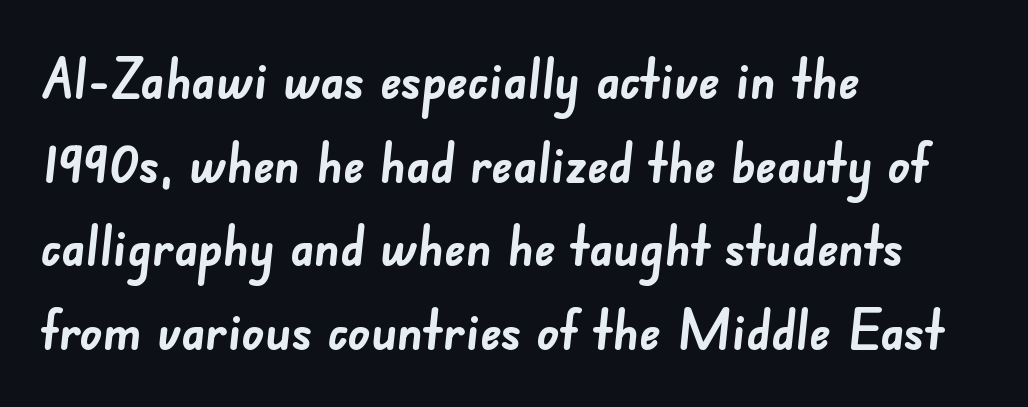
What weight is shown? A full bold with thick strokes. The zone under the glyphs is completely vacant. The typeface chosen for these lines omits serifs. Teacher's note: observe the even left margin — that is flush-left alignment. The gaps between neighbouring characters are ordinary and unremarkable.
